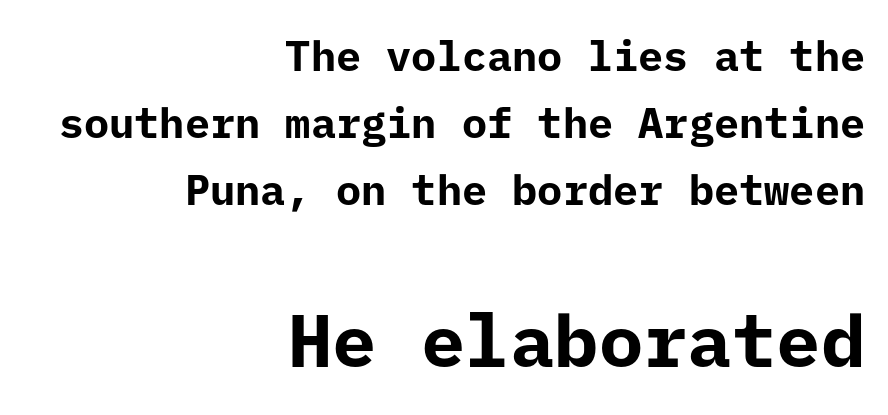
Q: Is the text bold? A: Yes.
Q: Is the text italic (slanted)? A: No, it is upright.
Q: Is the typeface a serif or a sans-serif typeface? A: Sans-serif.
Q: Is the text underlined? A: No.
Q: How is the paragraph aligned? A: Right-aligned.
Q: Is the spacing between letters normal or unusually wide? A: Normal.
Q: Is the spacing between lines tight, normal or loose? A: Normal.
Q: Which block of text is set in a larger size, the first (top) or the second (bottom)? A: The second (bottom) one.
Q: Width (condensed, normal, or wide)? A: Normal.
Q: Stroke contrast? A: Low.
Q: x-height? A: Medium.
